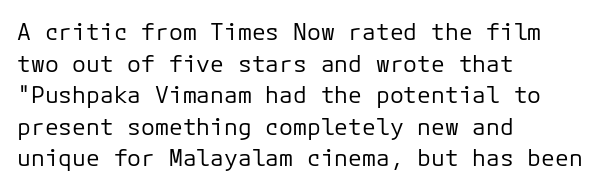
The image shows 23 px text type, upright; set left-aligned, normal line spacing (1.37x), normal letter spacing, not underlined.
